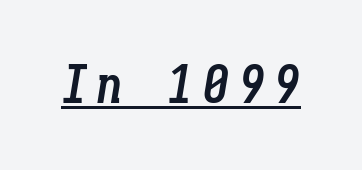
Tall strokes in this sample are angled rather than plumb. The rendering uses typewriter-style spacing with identical character cells. Like a heading marked for emphasis, these lines bear an underscore. Pretty heavy lettering here — definitely bold.
